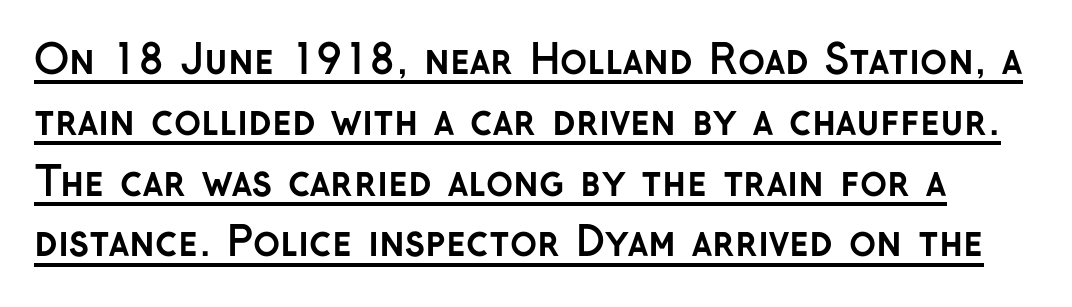
The image shows 40 px semibold sans-serif type, upright; set normal line spacing (1.52x), normal letter spacing, underlined; low stroke contrast and a medium x-height.
